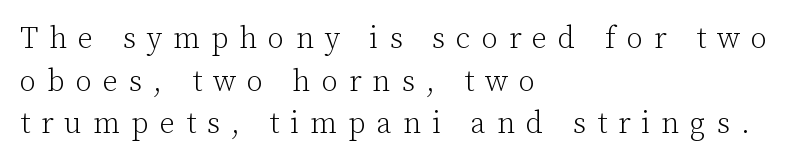
Q: Is the text bold? A: No.
Q: Is the text italic (slanted)? A: No, it is upright.
Q: Is the typeface a serif or a sans-serif typeface? A: Serif.
Q: Is the text underlined? A: No.
Q: How is the paragraph aligned? A: Left-aligned.
Q: Is the spacing between letters normal or unusually wide? A: Unusually wide.
Q: Is the spacing between lines tight, normal or loose? A: Normal.
Q: Width (condensed, normal, or wide)? A: Normal.
Q: Stroke contrast? A: Low.
Q: x-height? A: Medium.
Q: Monospaced? A: No.
